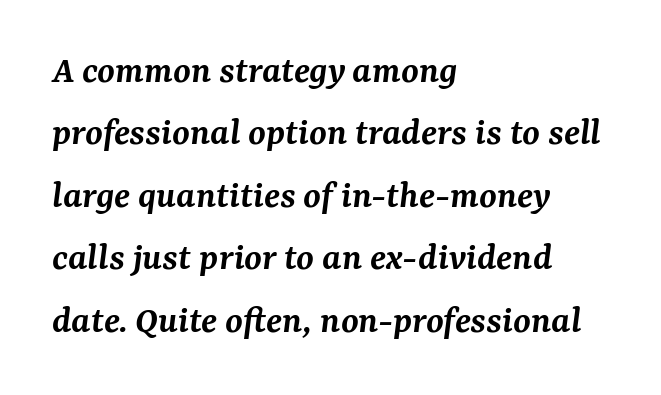
The image shows 40 px semibold serif type, italic (leaning right); set left-aligned, normal line spacing (1.56x), normal letter spacing, not underlined; medium stroke contrast and a medium x-height.
